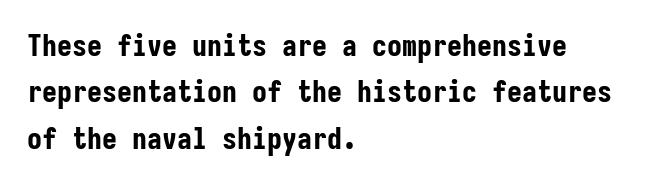
Q: Is the text bold? A: Yes.
Q: Is the text italic (slanted)? A: No, it is upright.
Q: Is the typeface a serif or a sans-serif typeface? A: Sans-serif.
Q: Is the text underlined? A: No.
Q: How is the paragraph aligned? A: Left-aligned.
Q: Is the spacing between letters normal or unusually wide? A: Normal.
Q: Is the spacing between lines tight, normal or loose? A: Normal.
Q: Width (condensed, normal, or wide)? A: Condensed.
Q: Stroke contrast? A: Low.
Q: x-height? A: Medium.
Q: Monospaced? A: Yes.
